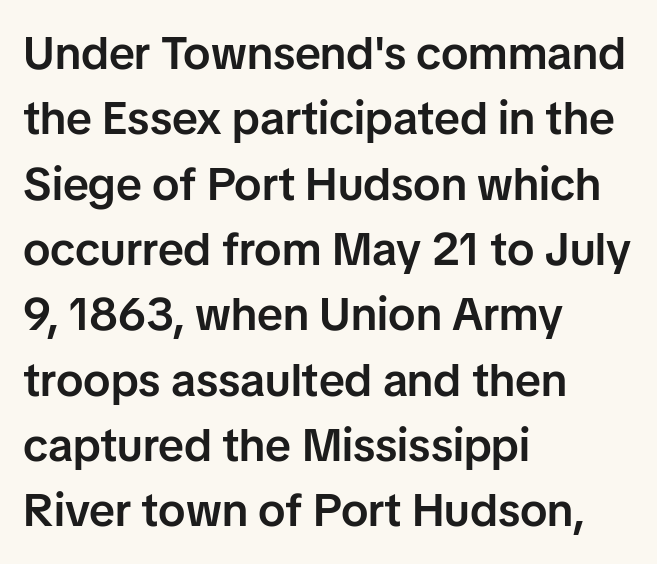
The image shows 46 px semibold sans-serif type, upright; set left-aligned, normal line spacing (1.42x), normal letter spacing, not underlined; low stroke contrast and a medium x-height.
